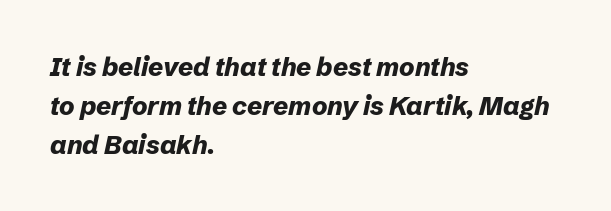
Q: Is the text bold? A: Yes.
Q: Is the text italic (slanted)? A: Yes, it leans right by about 12 degrees.
Q: Is the text underlined? A: No.
Q: How is the paragraph aligned? A: Left-aligned.
Q: Is the spacing between letters normal or unusually wide? A: Normal.
Q: Is the spacing between lines tight, normal or loose? A: Normal.
